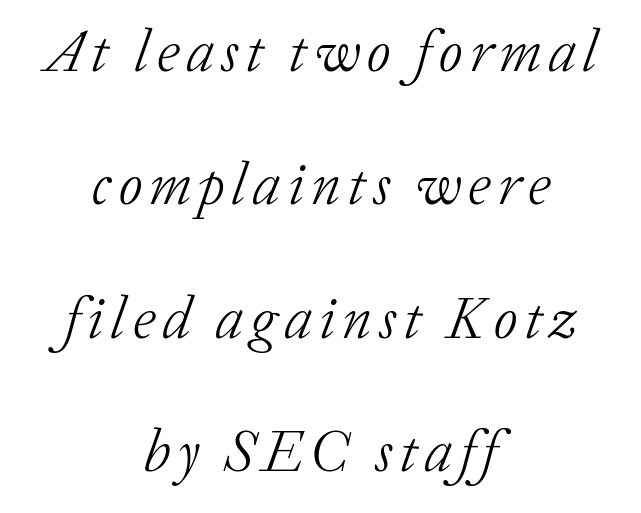
Letters rest on an invisible, unmarked baseline. No heavy texture on the line: the type isn't bold. Each line is balanced around a shared central axis. Examine the stroke ends and you'll spot serifs. In terms of posture, this sample is oblique. A great deal of white space separates one row of letters from the next.
